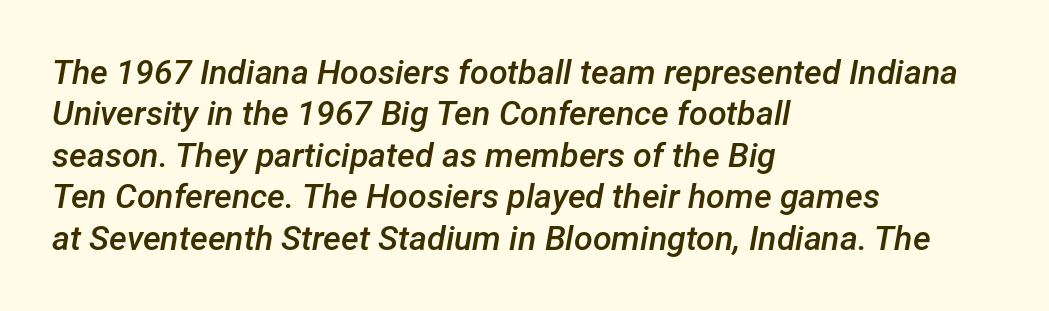
Q: Is the text bold? A: Semi-bold.
Q: Is the text italic (slanted)? A: Yes, it leans right by about 12 degrees.
Q: Is the text underlined? A: No.
Q: How is the paragraph aligned? A: Left-aligned.
Q: Is the spacing between letters normal or unusually wide? A: Normal.
Q: Width (condensed, normal, or wide)? A: Normal.
Q: Stroke contrast? A: Low.
Q: x-height? A: Medium.
Q: Monospaced? A: No.
